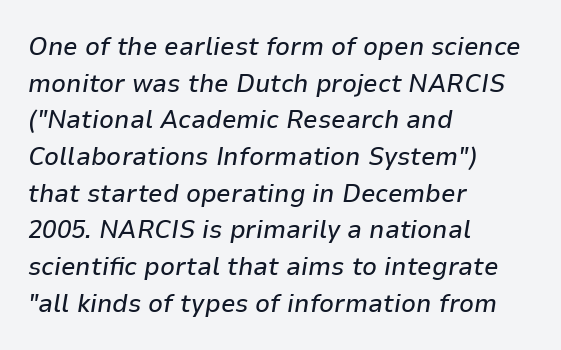
The image shows 26 px text type, italic (leaning right); set left-aligned, normal line spacing (1.41x), normal letter spacing, not underlined.
